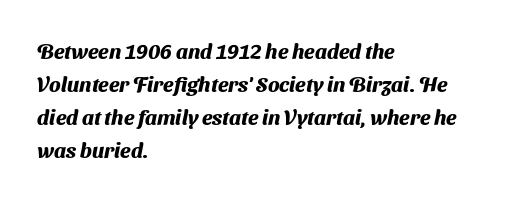
{"bold": "yes", "underline": "no", "align": "left", "line_spacing": "normal", "line_spacing_ratio": 1.57, "letter_spacing": "normal", "letter_spacing_em": 0.0, "glyph_px": 21}
